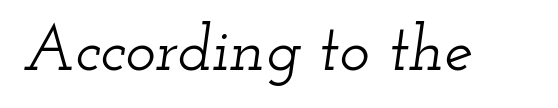
Q: Is the text italic (slanted)? A: Yes, it leans right by about 12 degrees.
Q: Is the typeface a serif or a sans-serif typeface? A: Serif.
Q: Is the text underlined? A: No.
Q: Is the spacing between letters normal or unusually wide? A: Normal.
Q: Width (condensed, normal, or wide)? A: Wide.
Q: Stroke contrast? A: Low.
Q: x-height? A: Small.
Q: Monospaced? A: No.
